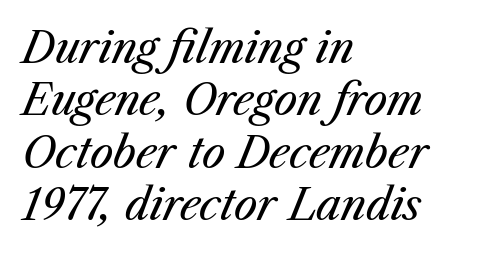
Q: Is the text bold? A: No.
Q: Is the text italic (slanted)? A: Yes, it leans right by about 23 degrees.
Q: Is the text underlined? A: No.
Q: How is the paragraph aligned? A: Left-aligned.
Q: Is the spacing between letters normal or unusually wide? A: Normal.
Q: Is the spacing between lines tight, normal or loose? A: Normal.
Q: Width (condensed, normal, or wide)? A: Normal.
Q: Stroke contrast? A: Medium.
Q: x-height? A: Medium.
Q: Monospaced? A: No.
